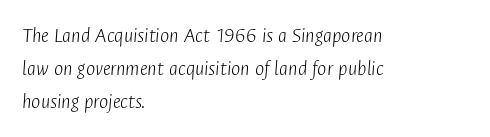
The face looks like a standard text weight, possibly lighter. Honestly, there is no underline to notice here at all. Yep, that's italic — everything's leaning. Vertically, the passage feels balanced, rows spaced as you'd expect. Leftover space on each line is placed entirely after the last word. There is no visible air inserted between adjacent glyphs.
